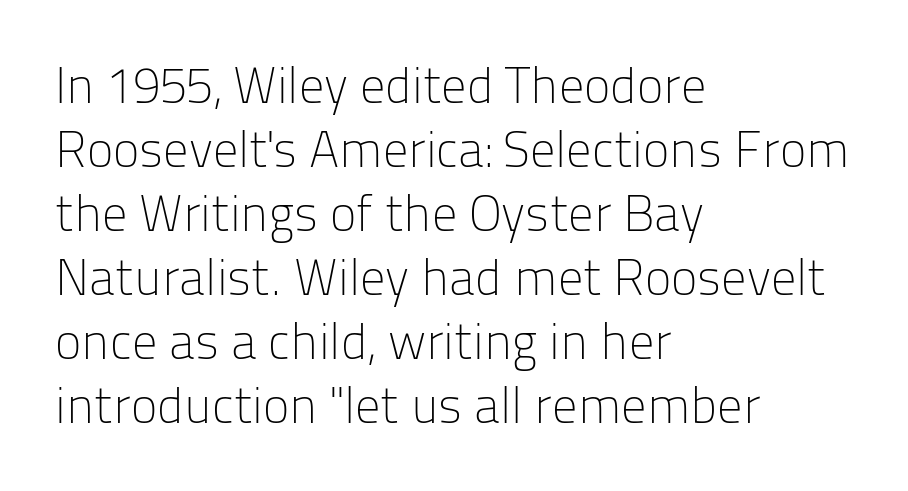
Q: Is the text bold? A: No.
Q: Is the text italic (slanted)? A: No, it is upright.
Q: Is the typeface a serif or a sans-serif typeface? A: Sans-serif.
Q: Is the text underlined? A: No.
Q: How is the paragraph aligned? A: Left-aligned.
Q: Is the spacing between letters normal or unusually wide? A: Normal.
Q: Is the spacing between lines tight, normal or loose? A: Normal.
Q: Width (condensed, normal, or wide)? A: Normal.
Q: Stroke contrast? A: Low.
Q: x-height? A: Medium.
Q: Monospaced? A: No.
